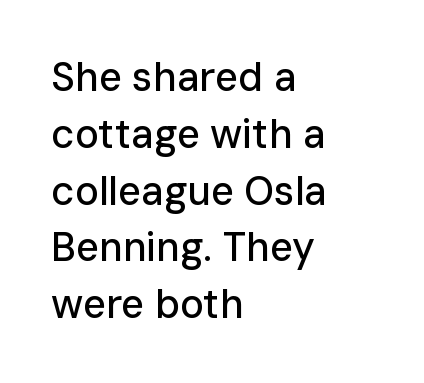
The image shows 40 px sans-serif type, upright; set left-aligned, normal line spacing (1.42x), normal letter spacing, not underlined; low stroke contrast and a medium x-height.
